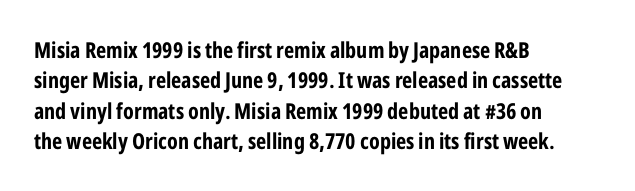
The paragraph shown leans on its left margin. The glyphs have the mass of a bold cut. How are the letters spaced? Ordinarily, with no added tracking. This sample uses an upright cut, with every glyph sitting square on the baseline.
